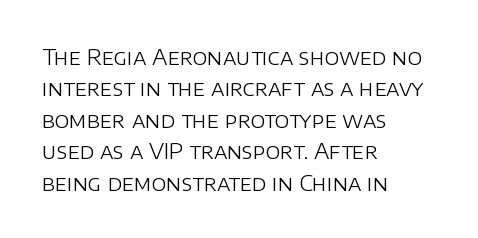
The line-height multiplier appears to be the usual default. The ragged edge is on the right, which tells us the setting is flush left. A typesetter would mark this as roman, not italic. This sample uses plain, unmodified letter spacing. No letter is thick-stroked: the sample isn't bold.
